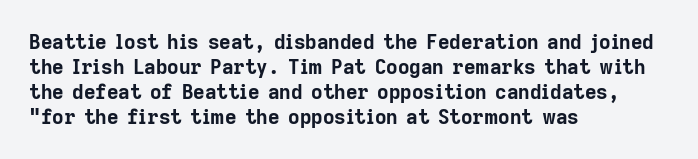
Q: Is the text bold? A: Yes.
Q: Is the text italic (slanted)? A: No, it is upright.
Q: Is the text underlined? A: No.
Q: How is the paragraph aligned? A: Left-aligned.
Q: Is the spacing between letters normal or unusually wide? A: Normal.
Q: Is the spacing between lines tight, normal or loose? A: Normal.
